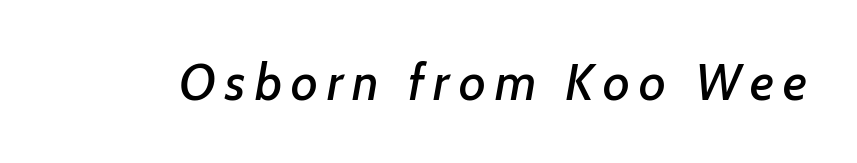
The face used here is proportionally spaced, like ordinary book or web type. The typography opts for an oblique posture over an upright one. Check the space under the baseline: it is left empty.
